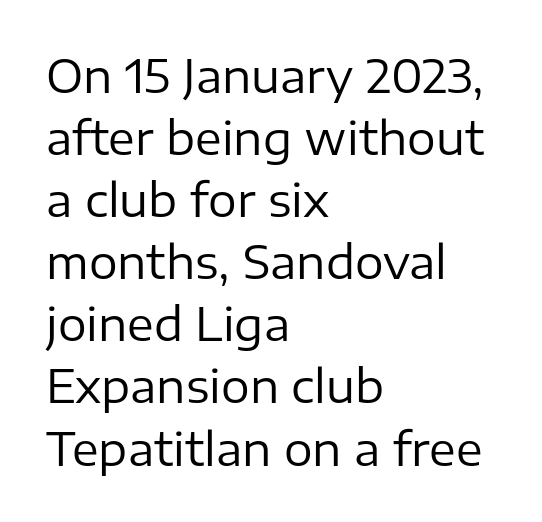
Q: Is the text bold? A: No.
Q: Is the text italic (slanted)? A: No, it is upright.
Q: Is the typeface a serif or a sans-serif typeface? A: Sans-serif.
Q: Is the text underlined? A: No.
Q: How is the paragraph aligned? A: Left-aligned.
Q: Is the spacing between letters normal or unusually wide? A: Normal.
Q: Is the spacing between lines tight, normal or loose? A: Normal.
Q: Width (condensed, normal, or wide)? A: Normal.
Q: Stroke contrast? A: Low.
Q: x-height? A: Medium.
Q: Monospaced? A: No.
